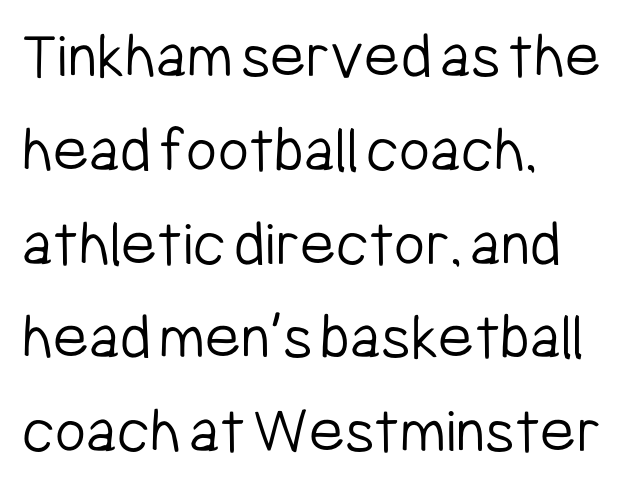
This is not heavy type; no bold has been used. Leading matches the norm, producing a regular column. The typeface chosen for these lines omits serifs. Unmarked baselines from the first word to the last. Default kerning and tracking; the words read as compact shapes. Caption: multi-line text, flush left, ragged right.
